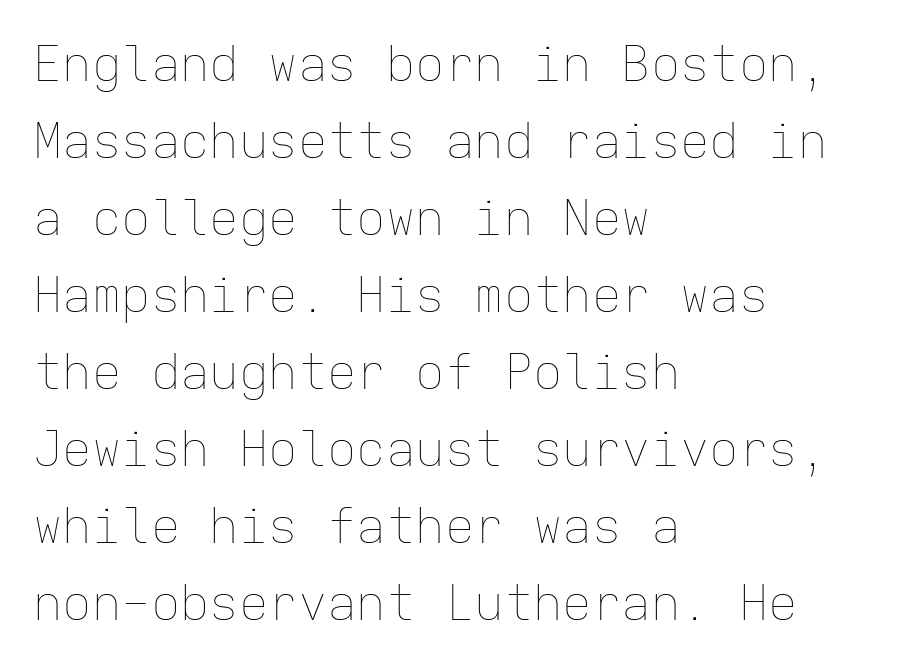
The image shows 49 px thin type, upright, monospaced; set left-aligned, normal line spacing (1.57x), normal letter spacing, not underlined; low stroke contrast and a medium x-height.
